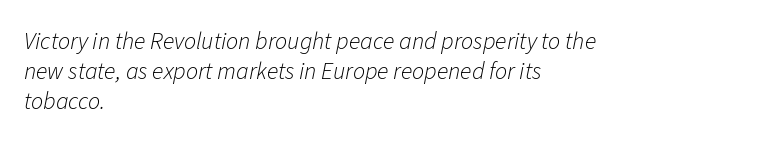
Spacing between characters is what you'd get straight out of the box. The strokes carry an ordinary text weight at most. Each line starts at the same left margin while the right side varies. No word sits above an underline.
